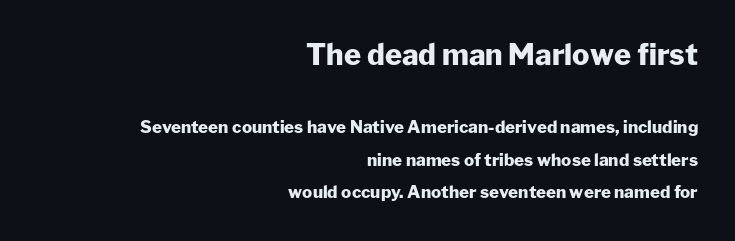
Letters rest on an invisible, unmarked baseline. Serifs: no, the terminals of the letterforms are clean. Loosely led — the rows are spread out. Tracking here is standard; glyphs follow each other at the usual distance. Tall strokes in this sample are plumb rather than angled. The setting favours the right margin, as signatures and pull-quotes sometimes do.
